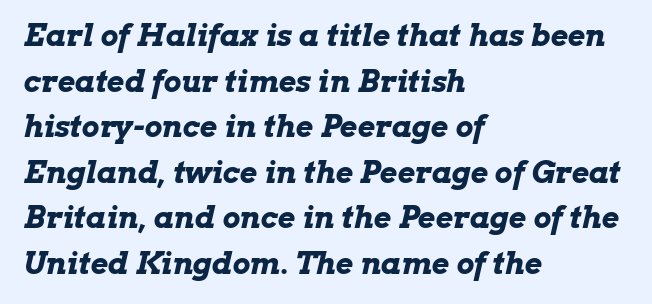
Q: Is the text bold? A: Yes.
Q: Is the text italic (slanted)? A: Yes, it leans right by about 13 degrees.
Q: Is the text underlined? A: No.
Q: How is the paragraph aligned? A: Left-aligned.
Q: Is the spacing between letters normal or unusually wide? A: Normal.
Q: Is the spacing between lines tight, normal or loose? A: Normal.
Q: Width (condensed, normal, or wide)? A: Wide.
Q: Stroke contrast? A: Low.
Q: x-height? A: Medium.
Q: Monospaced? A: No.
